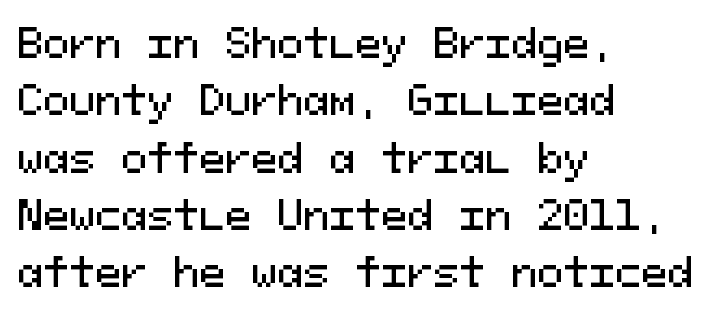
{"serif": "no", "italic": "no", "width": "normal", "stroke_contrast": "medium", "x_height": "medium", "monospaced": "yes", "underline": "no", "align": "left", "line_spacing": "normal", "line_spacing_ratio": 1.47, "letter_spacing": "normal", "letter_spacing_em": 0.0, "glyph_px": 39}
